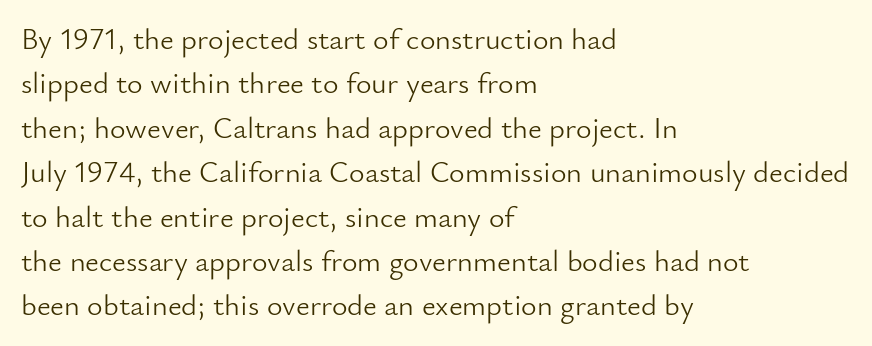
The typography opts for an upright posture over an oblique one. These lines are set flush left with a ragged right edge. Nothing sits at the stroke ends, so this counts as sans-serif. Only glyphs here, with clear space below each row. The font sits on the lighter half of the weight spectrum, regular included. Here the glyphs are tracked normally, forming tight word shapes.
